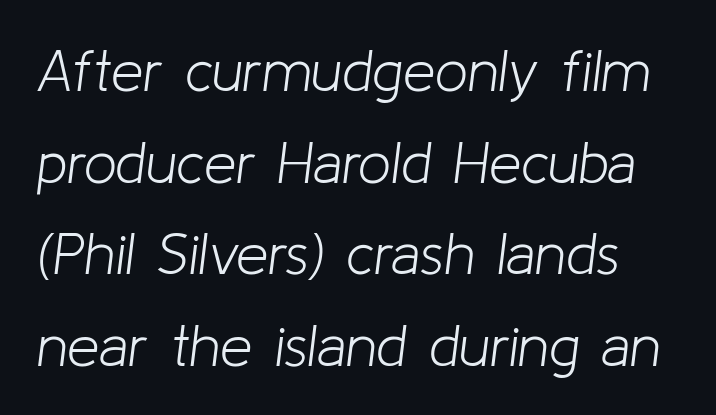
Q: Is the text bold? A: No.
Q: Is the text italic (slanted)? A: Yes, it leans right by about 8 degrees.
Q: Is the text underlined? A: No.
Q: Is the spacing between letters normal or unusually wide? A: Normal.
Q: Is the spacing between lines tight, normal or loose? A: Normal.
Q: Width (condensed, normal, or wide)? A: Normal.
Q: Stroke contrast? A: Low.
Q: x-height? A: Medium.
Q: Monospaced? A: No.
